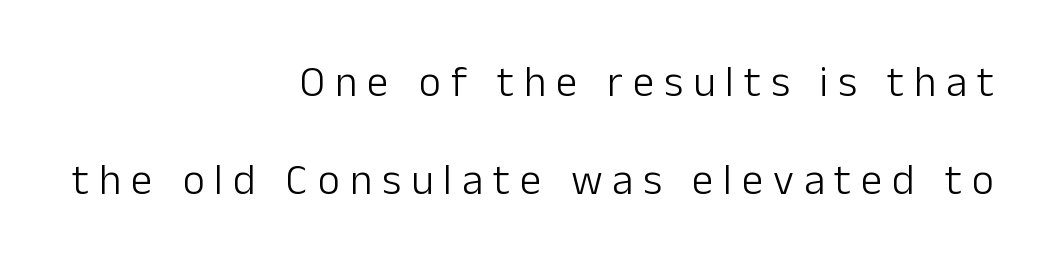
Q: Is the text bold? A: No.
Q: Is the text italic (slanted)? A: No, it is upright.
Q: Is the typeface a serif or a sans-serif typeface? A: Sans-serif.
Q: Is the text underlined? A: No.
Q: How is the paragraph aligned? A: Right-aligned.
Q: Is the spacing between letters normal or unusually wide? A: Unusually wide.
Q: Is the spacing between lines tight, normal or loose? A: Loose.
Q: Width (condensed, normal, or wide)? A: Normal.
Q: Stroke contrast? A: Low.
Q: x-height? A: Medium.
Q: Monospaced? A: No.
